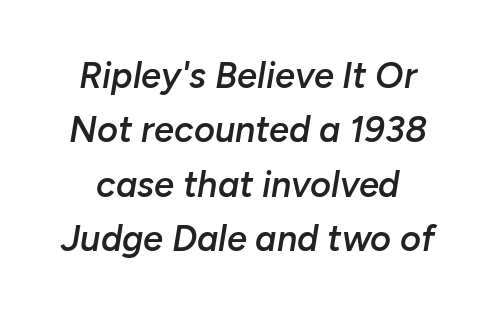
The image shows 36 px semibold type, italic (leaning right); set normal line spacing (1.51x), normal letter spacing, not underlined; low stroke contrast and a medium x-height.
